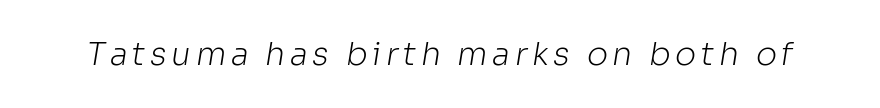
The image shows 32 px light sans-serif type; set not underlined; low stroke contrast and a medium x-height.
